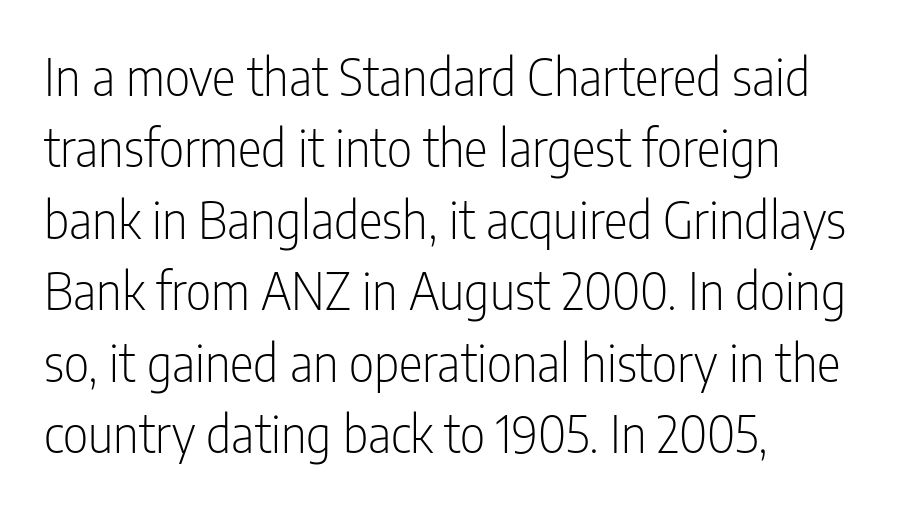
{"serif": "no", "italic": "no", "bold": "no", "weight": "light", "width": "condensed", "stroke_contrast": "low", "x_height": "medium", "monospaced": "no", "underline": "no", "align": "left", "line_spacing": "normal", "line_spacing_ratio": 1.43, "letter_spacing": "normal", "letter_spacing_em": 0.0, "glyph_px": 50}
